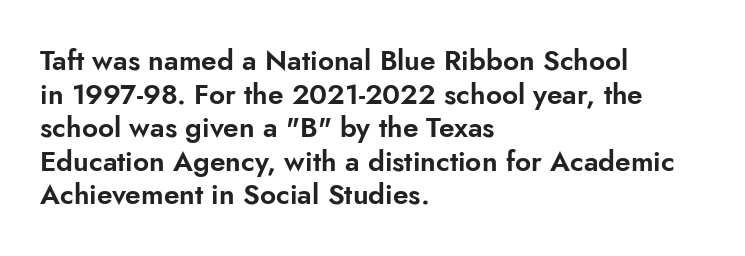
Caption: standard tracking, unaltered. The passage shown is typed in a proportional face where columns would drift. Posture: upright roman. Font category for this specimen: sans-serif. Just letters on the line, the space beneath them empty.
